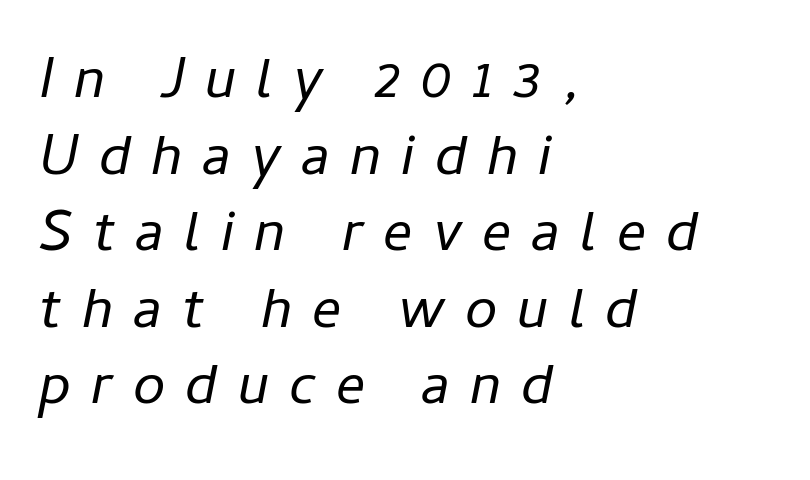
The block of text has a typical density, with ordinary space between rows. The compositor pushed each line to the left boundary. This sample uses an oblique cut, with every glyph tilted off the vertical. Note the varied advance widths — an 'i' is clearly narrower than an 'm'. Heaviness? Minimal to ordinary, like unemphasized prose.
